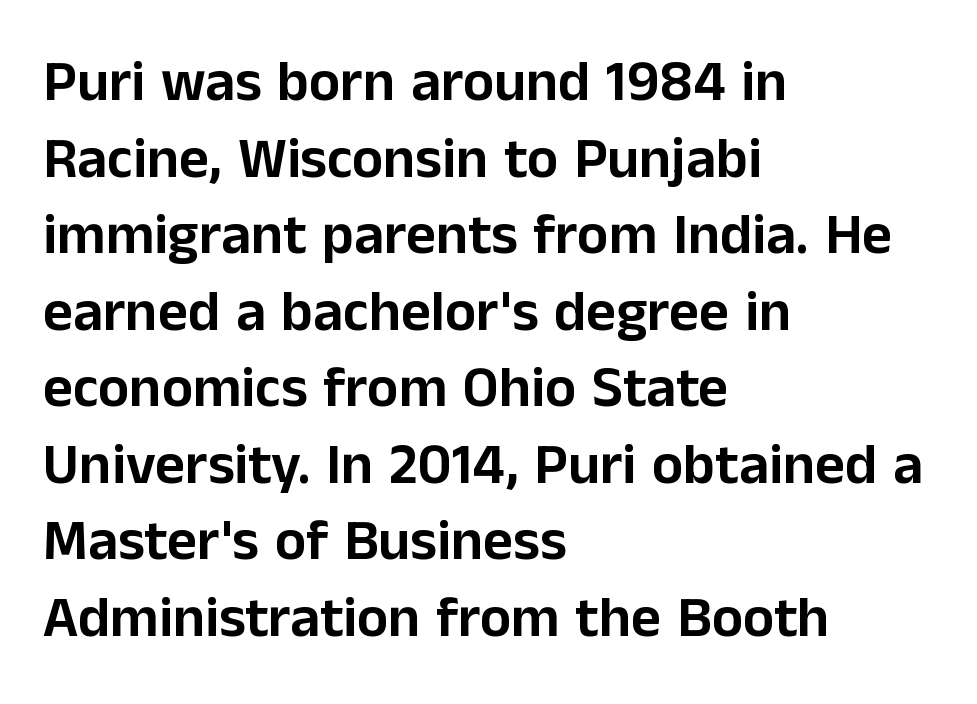
The image shows 58 px sans-serif type, upright; set left-aligned, normal line spacing (1.32x), normal letter spacing, not underlined; low stroke contrast and a medium x-height.
